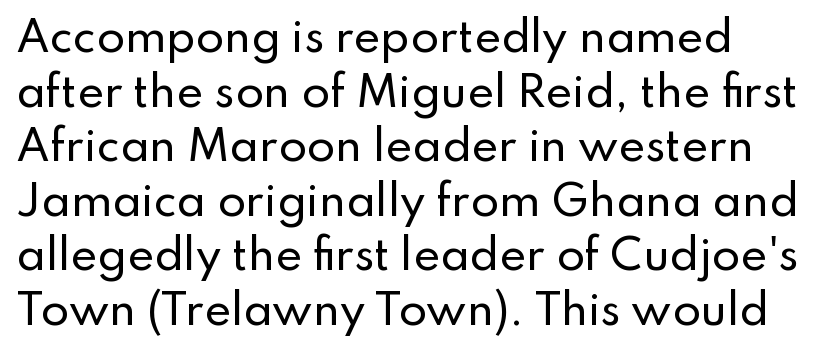
All the whitespace from short lines collects on the right. Descenders are the only things crossing below the line. Character widths vary here, with narrow letters taking less room than wide ones. Ordinary non-slanted type is in use. I'd call this a sans setting — the letters go barefoot. Summary of vertical rhythm: regular, with standard interline spacing.
